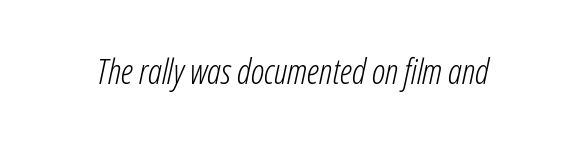
Type without underlining. Weight: in the light-to-regular range. The letters advance in unequal steps, a hallmark of proportional type. Characters are canted at an angle relative to the baseline's perpendicular. Here the glyphs are tracked normally, forming tight word shapes.
